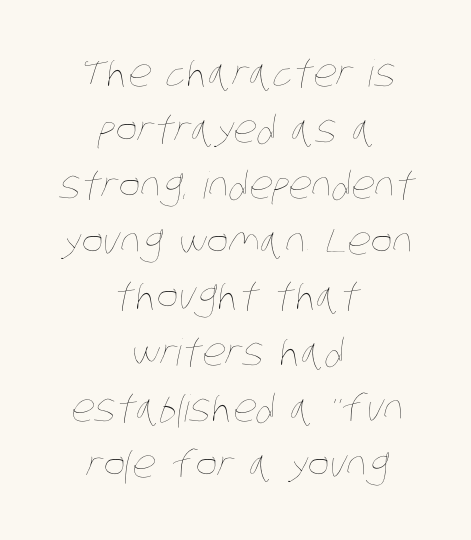
The typesetting does not lean heavy: it is not bold. The rendering uses natural spacing where letterforms have individual widths. Glyph-to-glyph distance matches everyday printed text. Normally led — the rows are evenly, conventionally spaced. The zone under the glyphs is completely vacant. The rendering positions every line midway between the sides.
